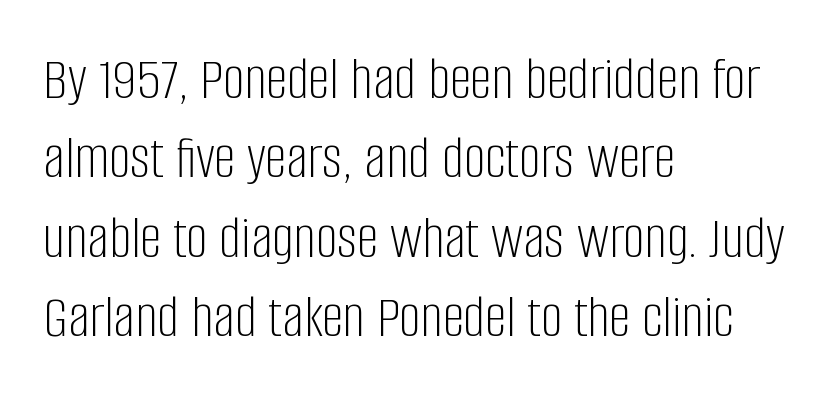
The image shows 61 px light, condensed sans-serif type, upright; set left-aligned, normal line spacing (1.3x), normal letter spacing, not underlined; low stroke contrast and a large x-height.
